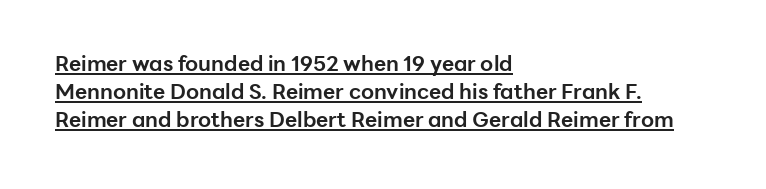
Q: Is the text bold? A: Yes.
Q: Is the text italic (slanted)? A: No, it is upright.
Q: Is the text underlined? A: Yes.
Q: How is the paragraph aligned? A: Left-aligned.
Q: Is the spacing between letters normal or unusually wide? A: Normal.
Q: Is the spacing between lines tight, normal or loose? A: Normal.
